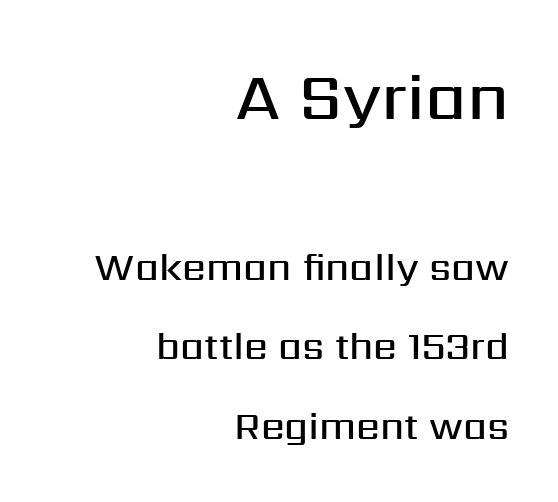
Q: Is the text bold? A: Semi-bold.
Q: Is the text italic (slanted)? A: No, it is upright.
Q: Is the typeface a serif or a sans-serif typeface? A: Sans-serif.
Q: Is the text underlined? A: No.
Q: How is the paragraph aligned? A: Right-aligned.
Q: Is the spacing between letters normal or unusually wide? A: Normal.
Q: Is the spacing between lines tight, normal or loose? A: Loose.
Q: Which block of text is set in a larger size, the first (top) or the second (bottom)? A: The first (top) one.
Q: Width (condensed, normal, or wide)? A: Normal.
Q: Stroke contrast? A: Medium.
Q: x-height? A: Medium.
Q: Monospaced? A: No.
